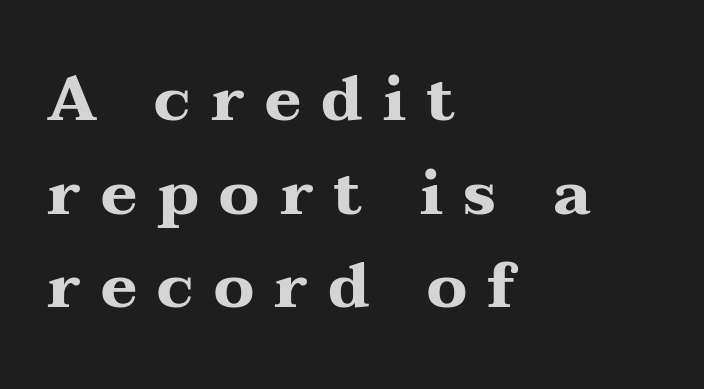
Whoever set this chose a conventional vertical rhythm. Does extra space separate the letters? Yes, quite a lot of it. You could not count columns in this text — the font is proportionally spaced. Anything drawn beneath the words? Only blank space.
